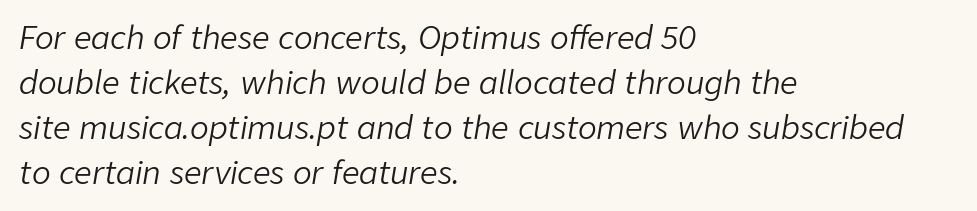
{"italic": "yes", "lean": "right", "slant_degrees": 9, "bold": "no", "weight": "light", "width": "normal", "stroke_contrast": "low", "x_height": "medium", "monospaced": "no", "underline": "no", "align": "left", "line_spacing": "normal", "line_spacing_ratio": 1.45, "letter_spacing": "normal", "letter_spacing_em": 0.0, "glyph_px": 31}
